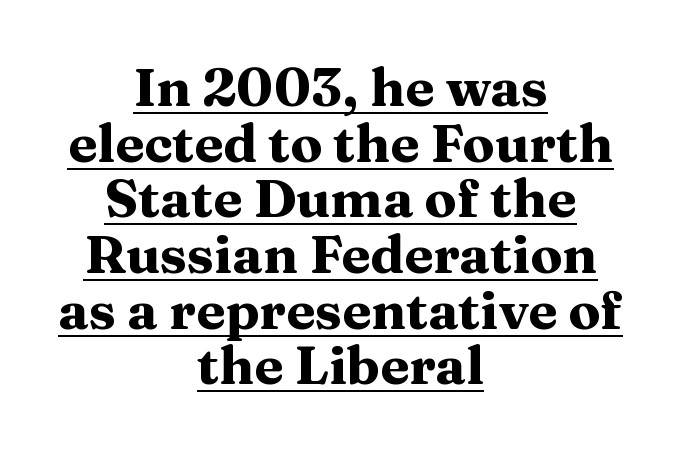
{"serif": "yes", "italic": "no", "bold": "yes", "weight": "heavy", "width": "wide", "stroke_contrast": "medium", "x_height": "medium", "monospaced": "no", "underline": "yes", "align": "center", "line_spacing": "tight", "line_spacing_ratio": 1.05, "letter_spacing": "normal", "letter_spacing_em": 0.0, "glyph_px": 53}
